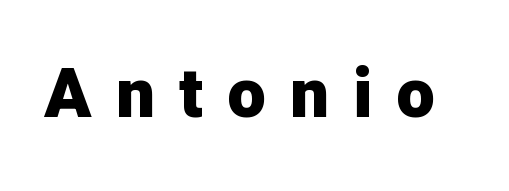
{"serif": "no", "italic": "no", "bold": "yes", "weight": "heavy", "width": "normal", "stroke_contrast": "low", "x_height": "medium", "monospaced": "no", "underline": "no", "letter_spacing": "wide", "letter_spacing_em": 0.35, "glyph_px": 69}
